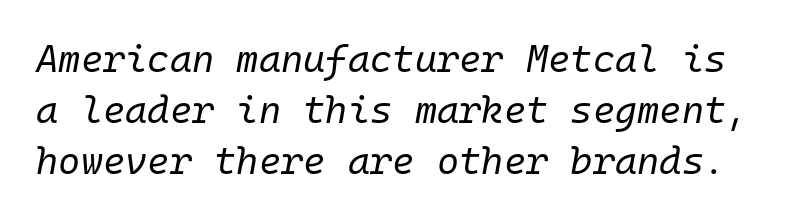
{"italic": "yes", "lean": "right", "slant_degrees": 10, "bold": "no", "weight": "regular", "width": "normal", "stroke_contrast": "low", "x_height": "medium", "monospaced": "yes", "underline": "no", "line_spacing": "normal", "line_spacing_ratio": 1.34, "letter_spacing": "normal", "letter_spacing_em": 0.0, "glyph_px": 38}
